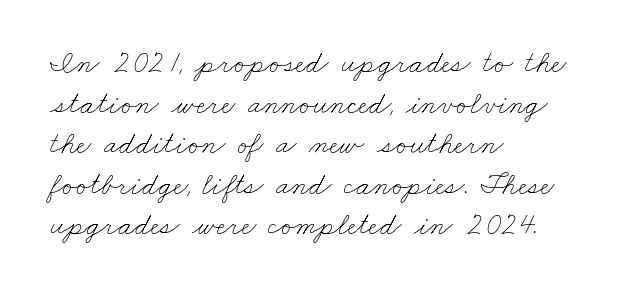
{"bold": "no", "weight": "thin", "width": "wide", "stroke_contrast": "low", "x_height": "small", "monospaced": "no", "underline": "no", "align": "left", "line_spacing": "normal", "line_spacing_ratio": 1.31, "letter_spacing": "normal", "letter_spacing_em": 0.0, "glyph_px": 31}
